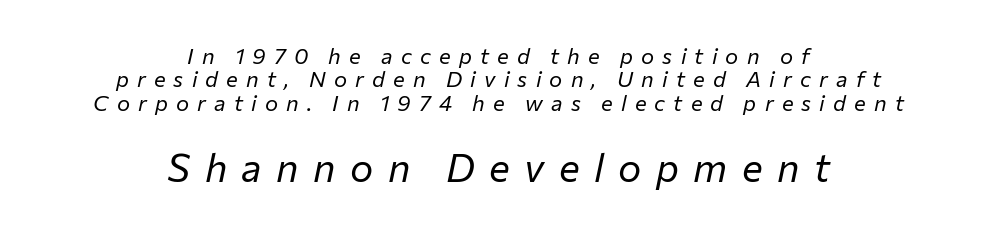
{"italic": "yes", "lean": "right", "slant_degrees": 12, "bold": "no", "weight": "regular", "width": "normal", "stroke_contrast": "low", "x_height": "medium", "monospaced": "no", "underline": "no", "align": "center", "line_spacing": "tight", "line_spacing_ratio": 1.06, "letter_spacing": "wide", "letter_spacing_em": 0.37, "larger_block": "second", "size_ratio": 1.77, "glyph_px": 39}
